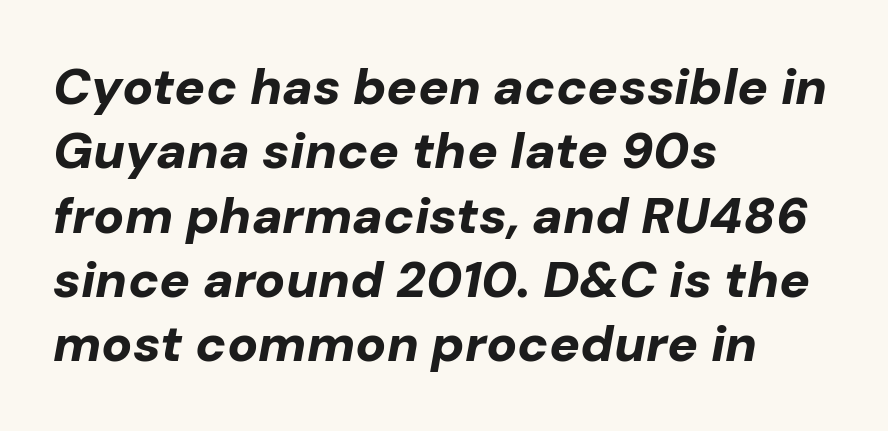
{"italic": "yes", "lean": "right", "slant_degrees": 10, "bold": "yes", "weight": "bold", "width": "normal", "stroke_contrast": "low", "x_height": "medium", "monospaced": "no", "underline": "no", "align": "left", "line_spacing": "normal", "line_spacing_ratio": 1.26, "letter_spacing": "normal", "letter_spacing_em": 0.0, "glyph_px": 51}
